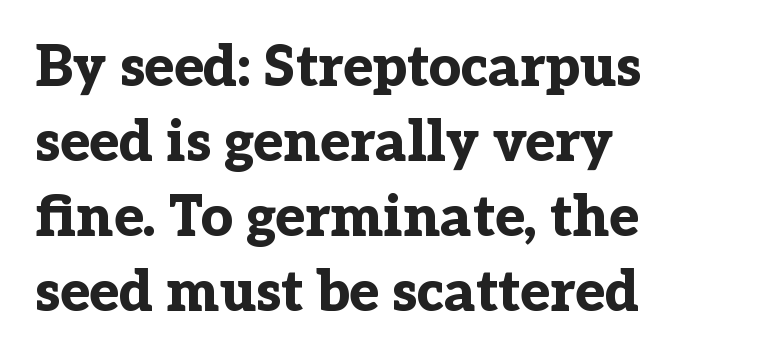
Q: Is the text bold? A: Yes.
Q: Is the text italic (slanted)? A: No, it is upright.
Q: Is the typeface a serif or a sans-serif typeface? A: Serif.
Q: Is the text underlined? A: No.
Q: How is the paragraph aligned? A: Left-aligned.
Q: Is the spacing between letters normal or unusually wide? A: Normal.
Q: Is the spacing between lines tight, normal or loose? A: Normal.
Q: Width (condensed, normal, or wide)? A: Normal.
Q: Stroke contrast? A: Low.
Q: x-height? A: Medium.
Q: Monospaced? A: No.
